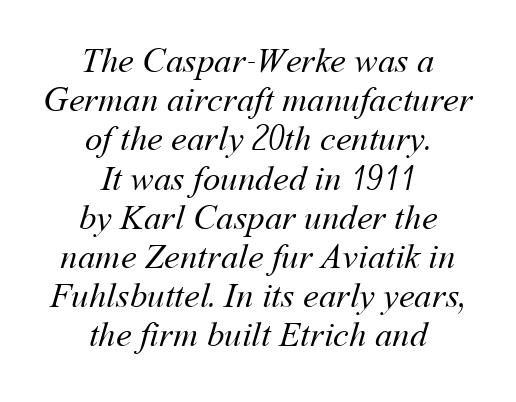
Q: Is the text bold? A: No.
Q: Is the text underlined? A: No.
Q: How is the paragraph aligned? A: Centered.
Q: Is the spacing between letters normal or unusually wide? A: Normal.
Q: Is the spacing between lines tight, normal or loose? A: Tight.
Q: Width (condensed, normal, or wide)? A: Normal.
Q: Stroke contrast? A: Medium.
Q: x-height? A: Medium.
Q: Monospaced? A: No.
